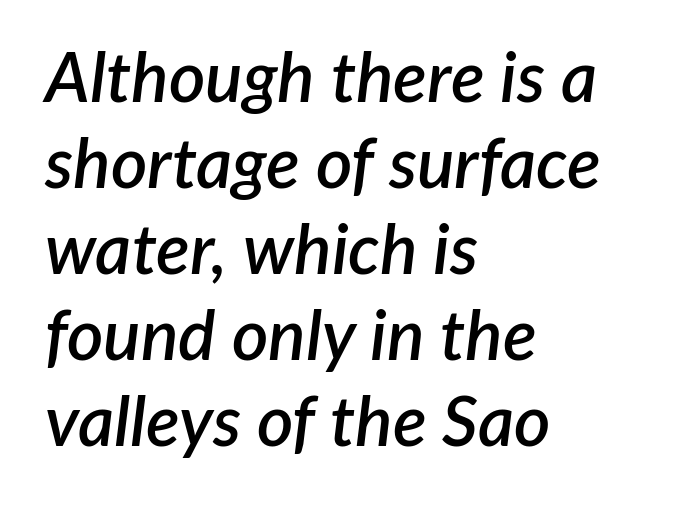
{"italic": "yes", "lean": "right", "slant_degrees": 7, "bold": "semi", "weight": "semibold", "width": "normal", "stroke_contrast": "low", "x_height": "medium", "monospaced": "no", "underline": "no", "align": "left", "line_spacing_ratio": 1.23, "letter_spacing": "normal", "letter_spacing_em": 0.0, "glyph_px": 70}
